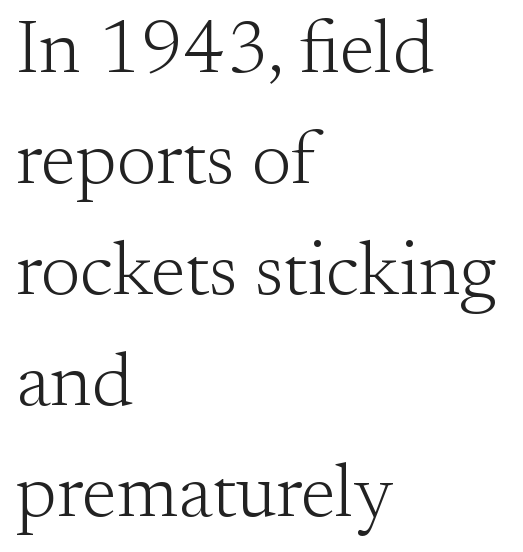
The image shows 75 px light serif type, upright; set left-aligned, normal line spacing (1.48x), normal letter spacing, not underlined; medium stroke contrast and a small x-height.
